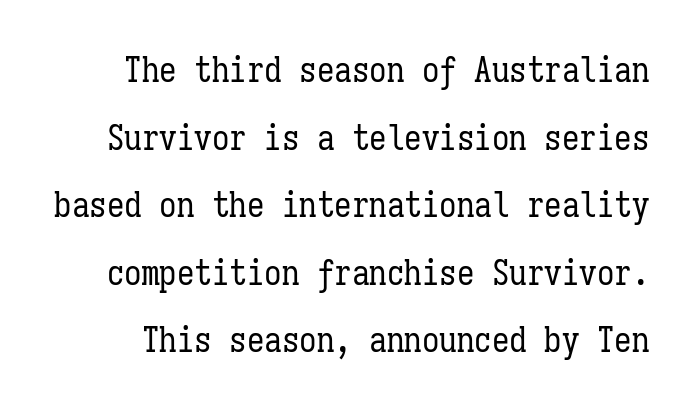
Q: Is the text bold? A: No.
Q: Is the text italic (slanted)? A: No, it is upright.
Q: Is the text underlined? A: No.
Q: Is the spacing between letters normal or unusually wide? A: Normal.
Q: Is the spacing between lines tight, normal or loose? A: Loose.
Q: Width (condensed, normal, or wide)? A: Condensed.
Q: Stroke contrast? A: Low.
Q: x-height? A: Medium.
Q: Monospaced? A: Yes.
